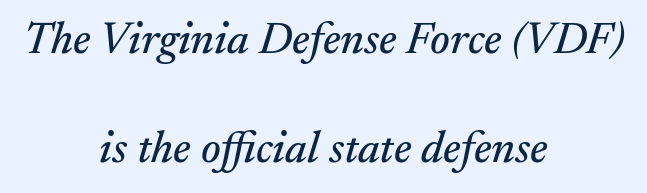
Compared with typical paragraphs, the rows here are farther apart. The face used here is seriffed, in the tradition of book romans. Words float on clear page, feet unadorned. The rendering uses natural spacing where letterforms have individual widths.
